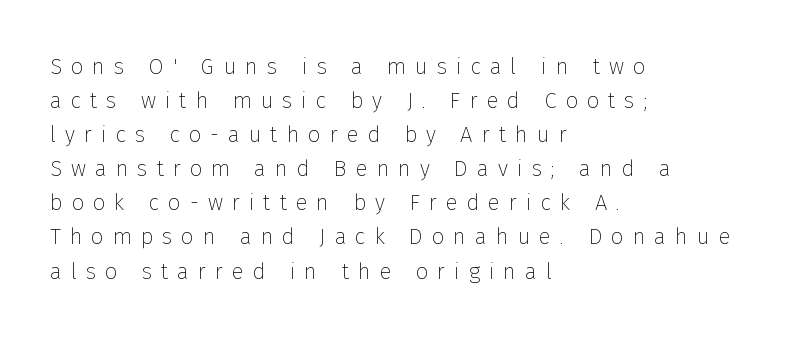
{"italic": "no", "bold": "no", "underline": "no", "align": "left", "line_spacing": "normal", "line_spacing_ratio": 1.55, "letter_spacing": "wide", "letter_spacing_em": 0.41, "glyph_px": 22}
